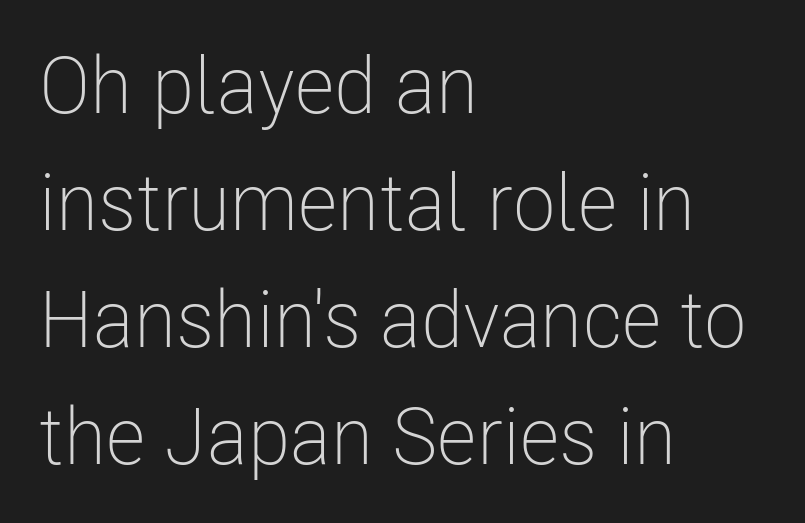
{"serif": "no", "italic": "no", "bold": "no", "weight": "light", "width": "condensed", "stroke_contrast": "low", "x_height": "medium", "monospaced": "no", "underline": "no", "align": "left", "line_spacing": "normal", "line_spacing_ratio": 1.48, "letter_spacing": "normal", "letter_spacing_em": 0.0, "glyph_px": 79}
